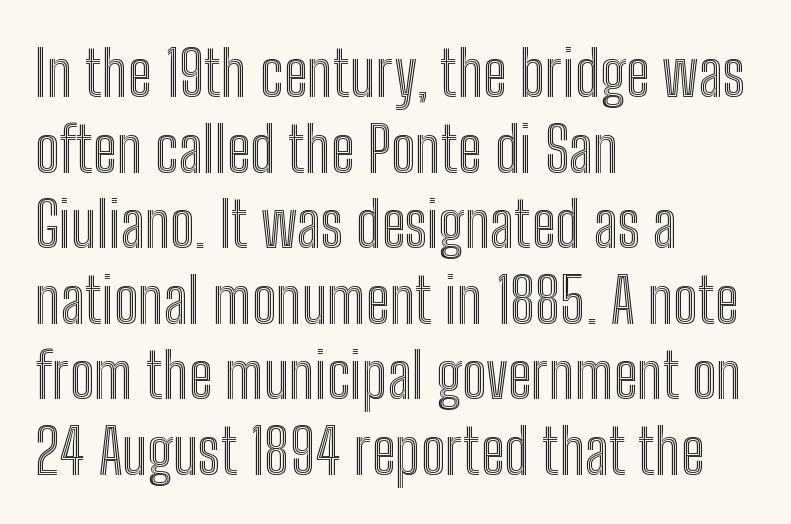
Short note: letters normally spaced. Lines of text with bare space underneath. The letters advance in unequal steps, a hallmark of proportional type. Alignment: flush left.
